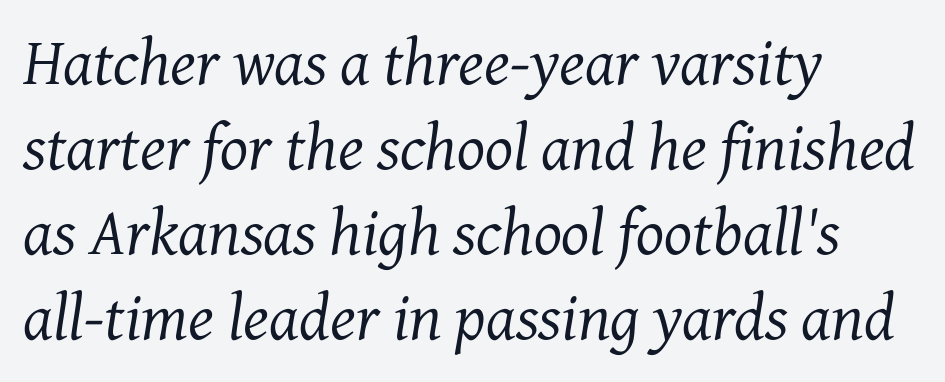
The image shows 66 px regular-weight serif type, italic (leaning right); set left-aligned, normal line spacing (1.29x), normal letter spacing, not underlined; medium stroke contrast and a medium x-height.
